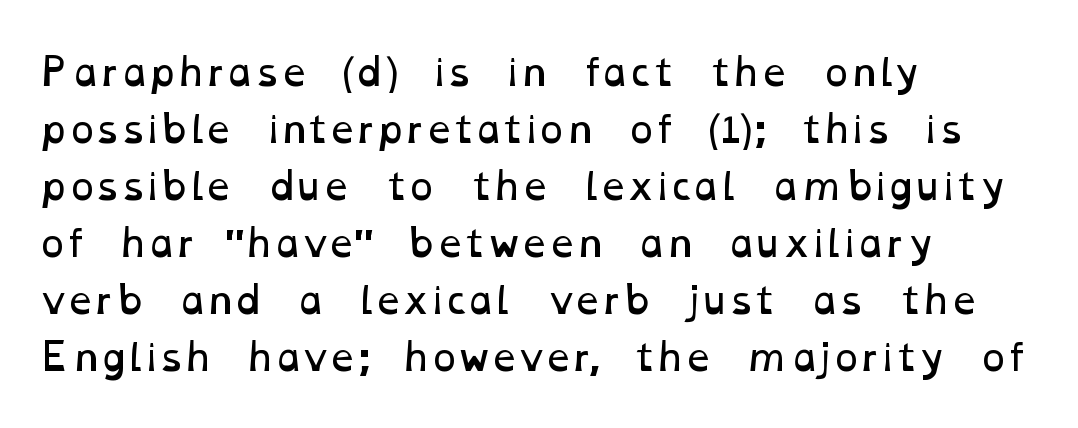
You could call the tracking neutral — neither tight nor loose. These lines are rendered in a variable-pitch font. Honestly, the row spacing looks completely unremarkable. Descenders are the only things crossing below the line. The typesetting does not lean heavy: it is not bold. This rendering uses left alignment, leaving the right contour irregular.
